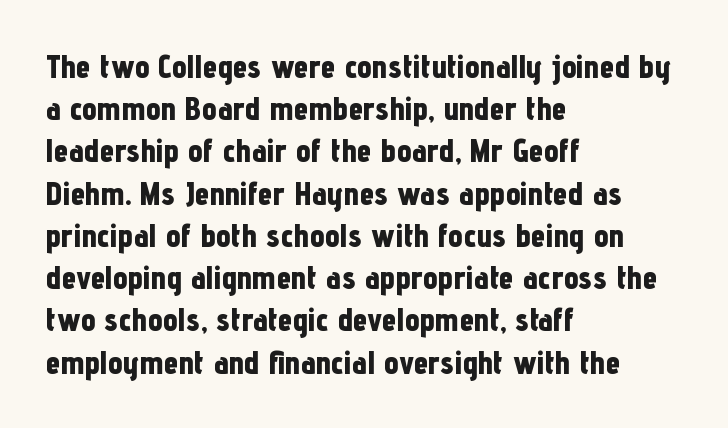
The image shows 33 px bold, condensed sans-serif type, upright; set left-aligned, normal line spacing (1.28x), normal letter spacing, not underlined; low stroke contrast and a medium x-height.
